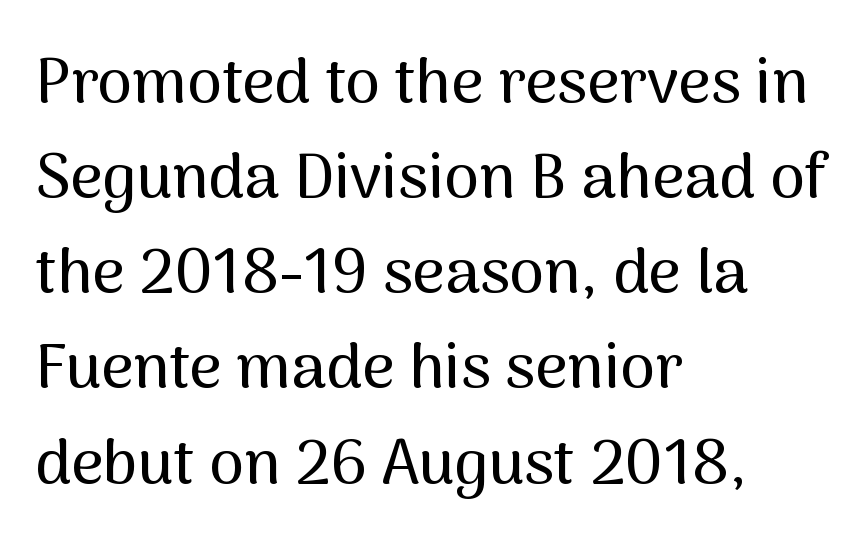
{"serif": "no", "italic": "no", "width": "normal", "stroke_contrast": "medium", "x_height": "medium", "monospaced": "no", "underline": "no", "align": "left", "line_spacing": "normal", "line_spacing_ratio": 1.51, "letter_spacing": "normal", "letter_spacing_em": 0.0, "glyph_px": 63}
